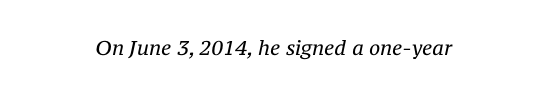
Q: Is the text bold? A: No.
Q: Is the text italic (slanted)? A: Yes, it leans right by about 12 degrees.
Q: Is the text underlined? A: No.
Q: How is the paragraph aligned? A: Centered.
Q: Is the spacing between letters normal or unusually wide? A: Normal.
